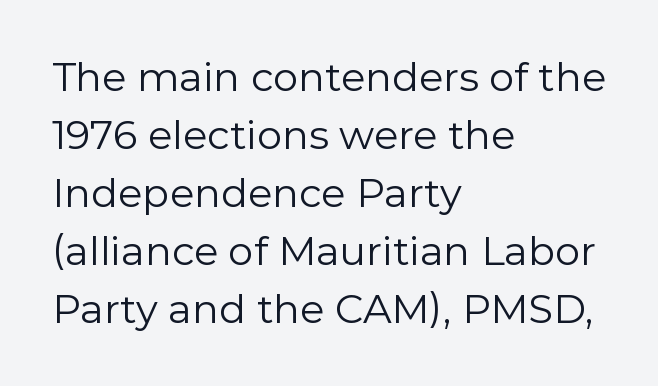
{"serif": "no", "italic": "no", "bold": "no", "weight": "regular", "width": "normal", "stroke_contrast": "low", "x_height": "medium", "monospaced": "no", "underline": "no", "align": "left", "line_spacing": "normal", "line_spacing_ratio": 1.45, "letter_spacing": "normal", "letter_spacing_em": 0.0, "glyph_px": 40}
